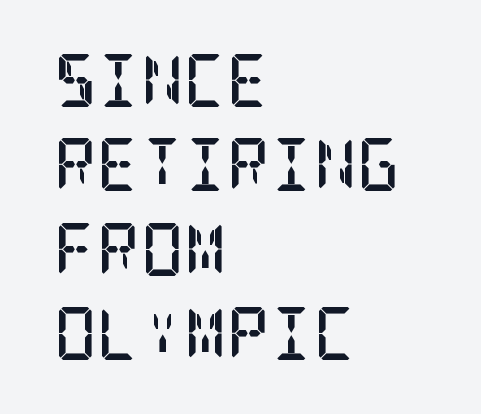
The image shows 53 px semibold, condensed serif type, upright; set left-aligned, normal line spacing (1.59x), normal letter spacing, not underlined; low stroke contrast and a large x-height.
